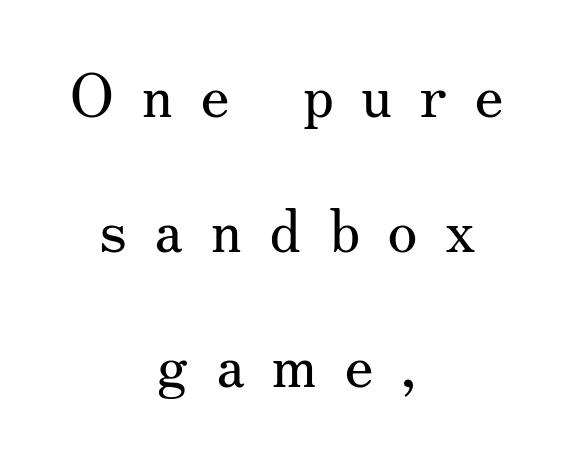
Q: Is the text bold? A: No.
Q: Is the text italic (slanted)? A: No, it is upright.
Q: Is the typeface a serif or a sans-serif typeface? A: Serif.
Q: Is the text underlined? A: No.
Q: How is the paragraph aligned? A: Centered.
Q: Is the spacing between letters normal or unusually wide? A: Unusually wide.
Q: Is the spacing between lines tight, normal or loose? A: Loose.
Q: Width (condensed, normal, or wide)? A: Normal.
Q: Stroke contrast? A: Medium.
Q: x-height? A: Small.
Q: Monospaced? A: No.
